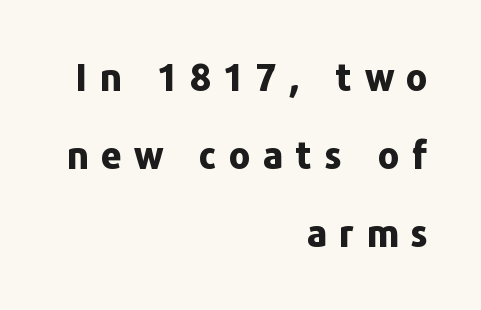
Q: Is the text bold? A: Yes.
Q: Is the text italic (slanted)? A: No, it is upright.
Q: Is the typeface a serif or a sans-serif typeface? A: Sans-serif.
Q: Is the text underlined? A: No.
Q: How is the paragraph aligned? A: Right-aligned.
Q: Is the spacing between letters normal or unusually wide? A: Unusually wide.
Q: Is the spacing between lines tight, normal or loose? A: Loose.
Q: Width (condensed, normal, or wide)? A: Normal.
Q: Stroke contrast? A: Low.
Q: x-height? A: Medium.
Q: Monospaced? A: No.
